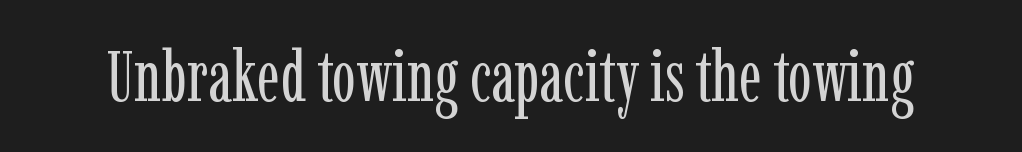
Q: Is the text bold? A: No.
Q: Is the text italic (slanted)? A: No, it is upright.
Q: Is the typeface a serif or a sans-serif typeface? A: Serif.
Q: Is the text underlined? A: No.
Q: Is the spacing between letters normal or unusually wide? A: Normal.
Q: Width (condensed, normal, or wide)? A: Condensed.
Q: Stroke contrast? A: Low.
Q: x-height? A: Medium.
Q: Monospaced? A: No.
